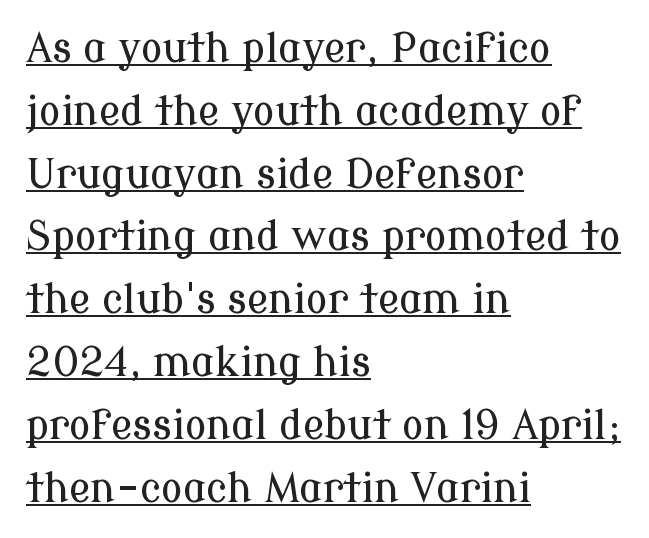
Q: Is the text italic (slanted)? A: No, it is upright.
Q: Is the typeface a serif or a sans-serif typeface? A: Serif.
Q: Is the text underlined? A: Yes.
Q: How is the paragraph aligned? A: Left-aligned.
Q: Is the spacing between letters normal or unusually wide? A: Normal.
Q: Is the spacing between lines tight, normal or loose? A: Normal.
Q: Width (condensed, normal, or wide)? A: Normal.
Q: Stroke contrast? A: Low.
Q: x-height? A: Medium.
Q: Monospaced? A: No.
